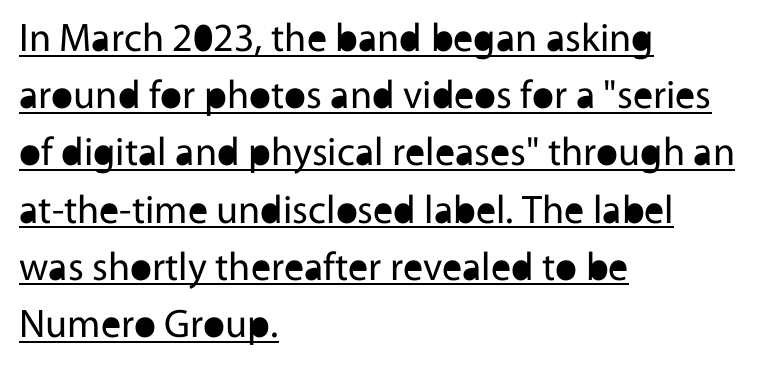
The line texture is even and compact thanks to regular tracking. Do the characters align in a grid? No, the font is proportional. Caption: face not bold, strokes unweighted. Line starts are locked; line ends wander. Line spacing here is normal.
